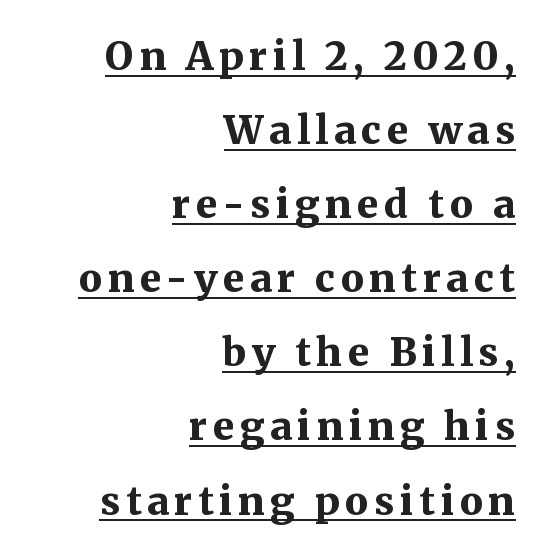
Q: Is the text bold? A: Yes.
Q: Is the text italic (slanted)? A: No, it is upright.
Q: Is the typeface a serif or a sans-serif typeface? A: Serif.
Q: Is the text underlined? A: Yes.
Q: How is the paragraph aligned? A: Right-aligned.
Q: Is the spacing between lines tight, normal or loose? A: Loose.
Q: Width (condensed, normal, or wide)? A: Normal.
Q: Stroke contrast? A: Medium.
Q: x-height? A: Medium.
Q: Monospaced? A: No.
